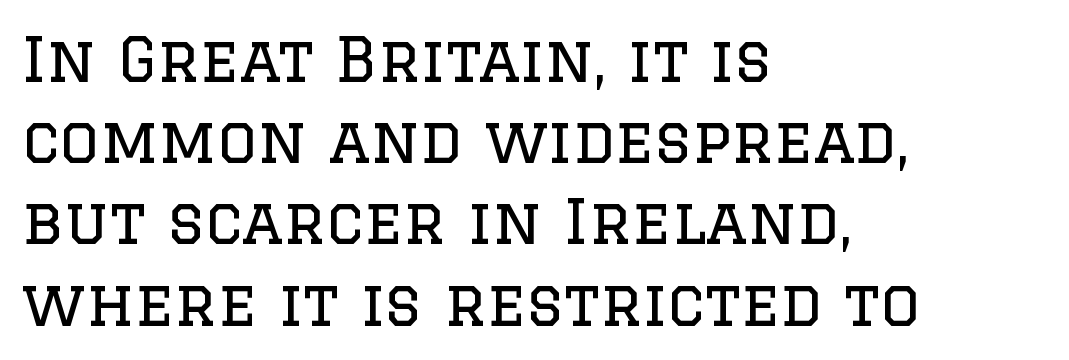
The image shows 62 px regular-weight serif type, upright; set left-aligned, normal line spacing (1.31x), normal letter spacing, not underlined; low stroke contrast and a large x-height.
